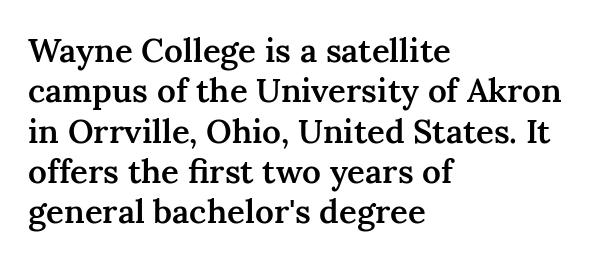
Observe the ordinary spacing: letters are neighbours, not strangers. Letterform terminals end in serifs throughout the passage. A bare baseline throughout the passage. The axis of the letterforms is exactly vertical. Emphasis by weight is partial: semibold. Line starts are locked; line ends wander.
